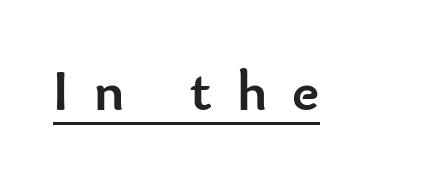
{"serif": "no", "italic": "no", "bold": "yes", "weight": "semibold", "width": "normal", "stroke_contrast": "low", "x_height": "small", "monospaced": "no", "underline": "yes", "letter_spacing": "wide", "letter_spacing_em": 0.44, "glyph_px": 57}
